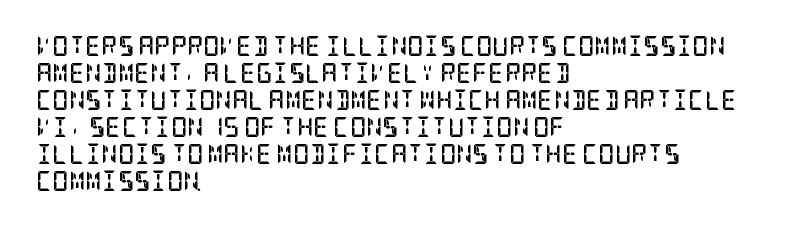
The font's upright variant was chosen for this text. Notice how the passage keeps a crisp vertical edge on the left only. Honestly, the row spacing looks completely unremarkable. Bare-footed words on every line.
